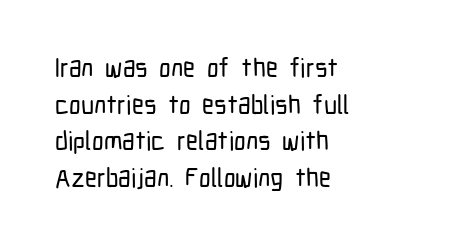
The image shows 26 px text type, upright; set left-aligned, normal line spacing (1.41x), normal letter spacing, not underlined.
